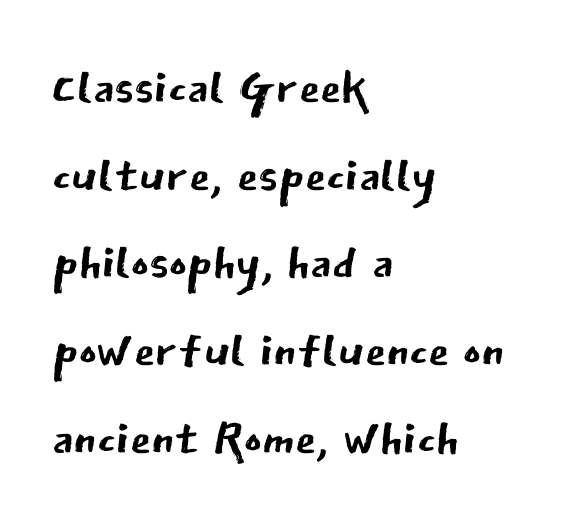
{"serif": "no", "italic": "no", "bold": "no", "weight": "regular", "width": "normal", "stroke_contrast": "low", "x_height": "medium", "monospaced": "no", "underline": "no", "align": "left", "line_spacing": "normal", "line_spacing_ratio": 1.29, "letter_spacing": "normal", "letter_spacing_em": 0.0, "glyph_px": 68}
